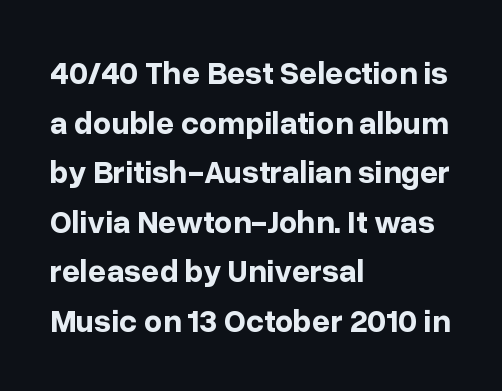
Q: Is the text bold? A: Yes.
Q: Is the text italic (slanted)? A: No, it is upright.
Q: Is the typeface a serif or a sans-serif typeface? A: Sans-serif.
Q: Is the text underlined? A: No.
Q: How is the paragraph aligned? A: Left-aligned.
Q: Is the spacing between letters normal or unusually wide? A: Normal.
Q: Is the spacing between lines tight, normal or loose? A: Normal.
Q: Width (condensed, normal, or wide)? A: Normal.
Q: Stroke contrast? A: Low.
Q: x-height? A: Medium.
Q: Monospaced? A: No.
